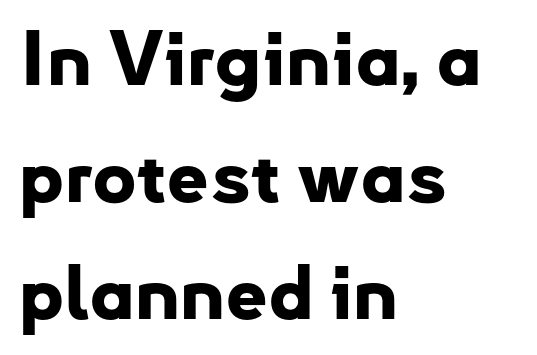
{"serif": "no", "italic": "no", "bold": "yes", "weight": "bold", "width": "normal", "stroke_contrast": "low", "x_height": "small", "monospaced": "no", "underline": "no", "align": "left", "line_spacing": "normal", "line_spacing_ratio": 1.56, "letter_spacing": "normal", "letter_spacing_em": 0.0, "glyph_px": 75}
